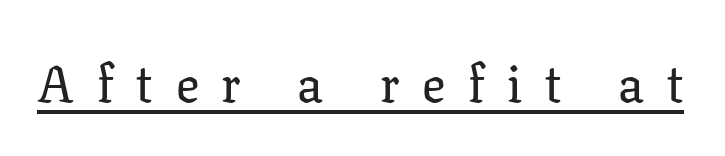
Q: Is the text italic (slanted)? A: No, it is upright.
Q: Is the typeface a serif or a sans-serif typeface? A: Serif.
Q: Is the text underlined? A: Yes.
Q: Is the spacing between letters normal or unusually wide? A: Unusually wide.
Q: Width (condensed, normal, or wide)? A: Normal.
Q: Stroke contrast? A: Low.
Q: x-height? A: Medium.
Q: Monospaced? A: No.
